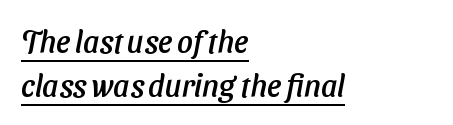
{"serif": "no", "width": "normal", "stroke_contrast": "low", "x_height": "medium", "monospaced": "no", "underline": "yes", "align": "left", "line_spacing": "normal", "line_spacing_ratio": 1.42, "letter_spacing": "normal", "letter_spacing_em": 0.0, "glyph_px": 31}
